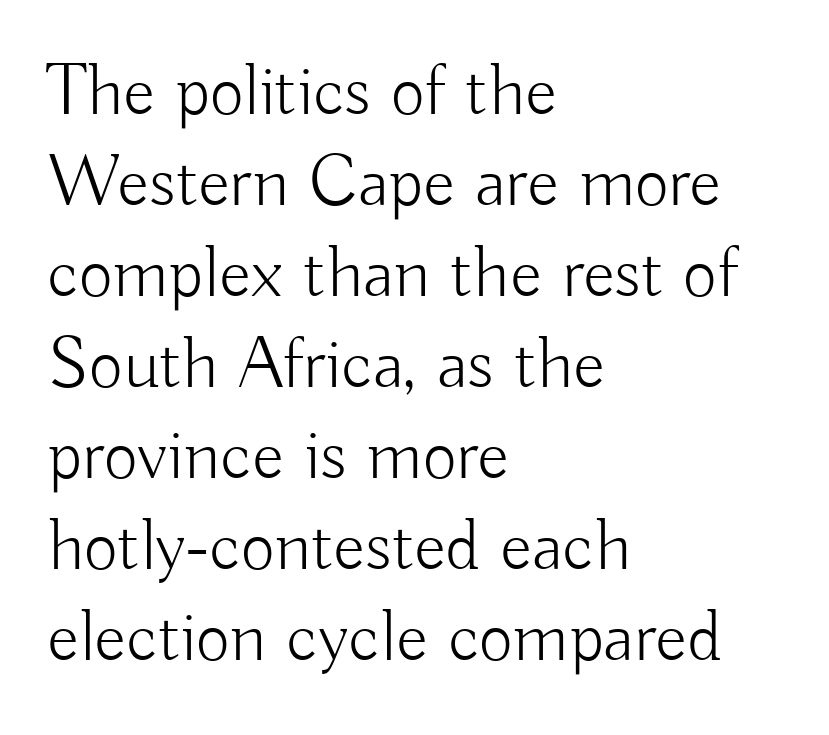
The image shows 74 px light sans-serif type, upright; set left-aligned, line spacing 1.23x, normal letter spacing, not underlined; low stroke contrast and a small x-height.
